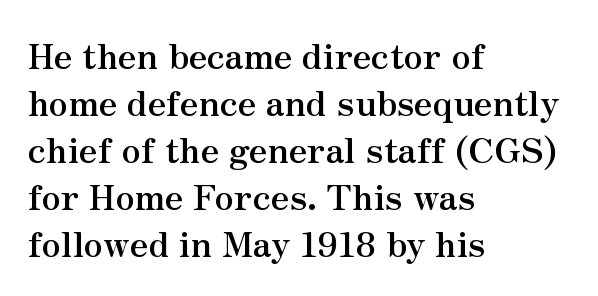
The paragraph shown leans on its left margin. Here the designer chose a conventional face with non-uniform glyph widths. This rendering employs a face with finishing strokes, i.e., a serif. The letterforms sit shoulder to shoulder at normal distance.
